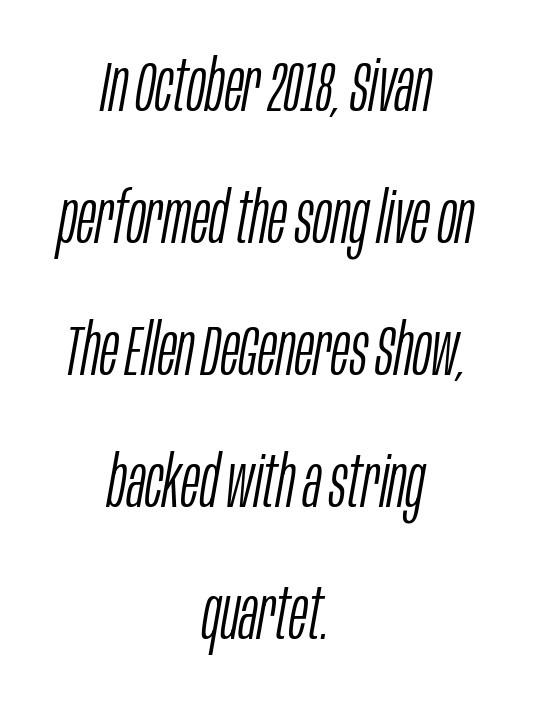
The image shows 71 px light, condensed type, italic (leaning right); set centered, line spacing 1.86x, normal letter spacing, not underlined; low stroke contrast and a large x-height.
